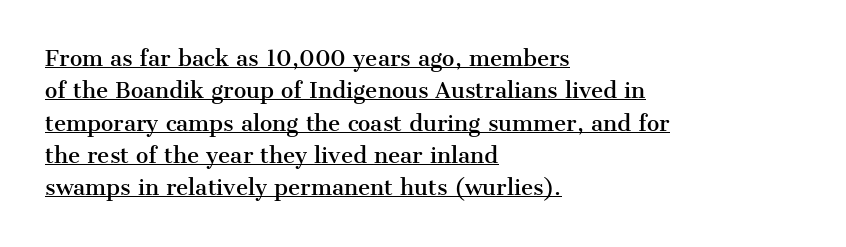
The image shows 21 px text type, upright; set left-aligned, normal line spacing (1.54x), normal letter spacing, underlined.
